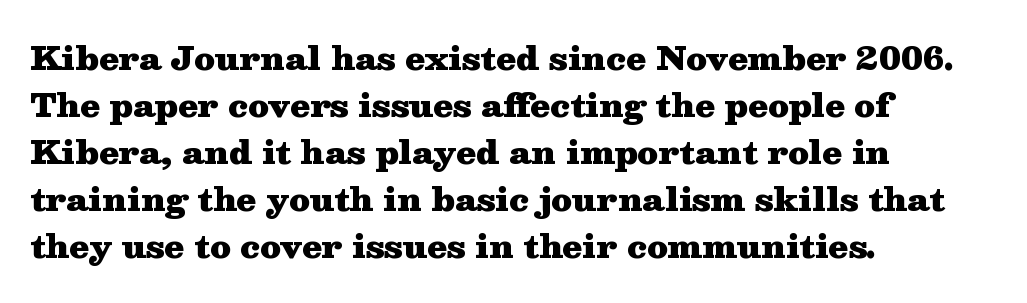
{"serif": "yes", "italic": "no", "bold": "yes", "weight": "heavy", "width": "wide", "stroke_contrast": "medium", "x_height": "medium", "monospaced": "no", "underline": "no", "align": "left", "line_spacing": "normal", "line_spacing_ratio": 1.47, "letter_spacing": "normal", "letter_spacing_em": 0.0, "glyph_px": 32}
